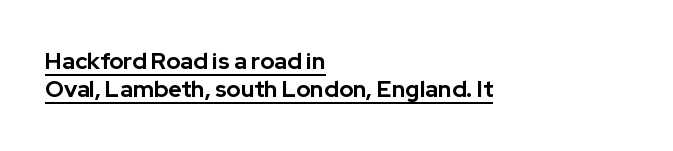
{"italic": "no", "bold": "yes", "underline": "yes", "align": "left", "line_spacing_ratio": 1.23, "letter_spacing": "normal", "letter_spacing_em": 0.0, "glyph_px": 23}
